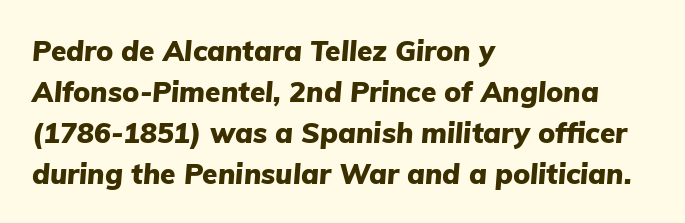
Q: Is the text bold? A: Yes.
Q: Is the text italic (slanted)? A: Yes, it leans right by about 5 degrees.
Q: Is the text underlined? A: No.
Q: How is the paragraph aligned? A: Left-aligned.
Q: Is the spacing between letters normal or unusually wide? A: Normal.
Q: Is the spacing between lines tight, normal or loose? A: Normal.
Q: Width (condensed, normal, or wide)? A: Normal.
Q: Stroke contrast? A: Low.
Q: x-height? A: Medium.
Q: Monospaced? A: No.
